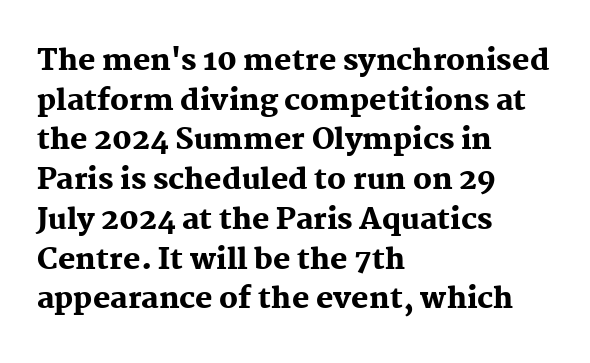
The image shows 29 px heavy serif type, upright; set left-aligned, normal line spacing (1.37x), normal letter spacing, not underlined; medium stroke contrast and a medium x-height.
